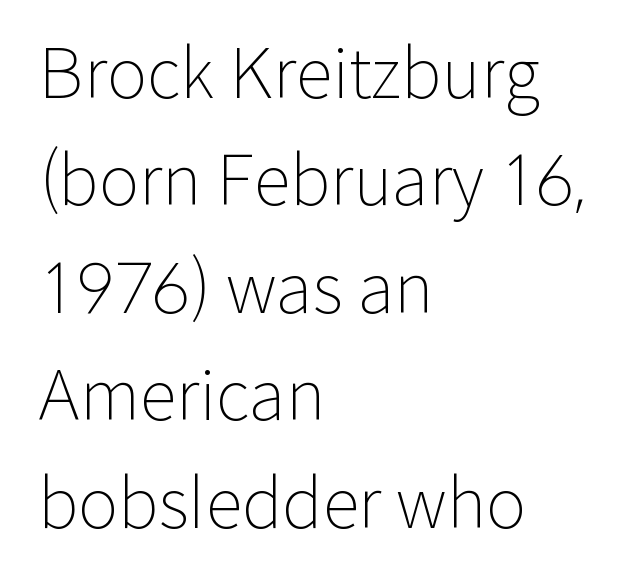
Q: Is the text bold? A: No.
Q: Is the text italic (slanted)? A: No, it is upright.
Q: Is the typeface a serif or a sans-serif typeface? A: Sans-serif.
Q: Is the text underlined? A: No.
Q: How is the paragraph aligned? A: Left-aligned.
Q: Is the spacing between letters normal or unusually wide? A: Normal.
Q: Is the spacing between lines tight, normal or loose? A: Normal.
Q: Width (condensed, normal, or wide)? A: Normal.
Q: Stroke contrast? A: Low.
Q: x-height? A: Medium.
Q: Monospaced? A: No.
